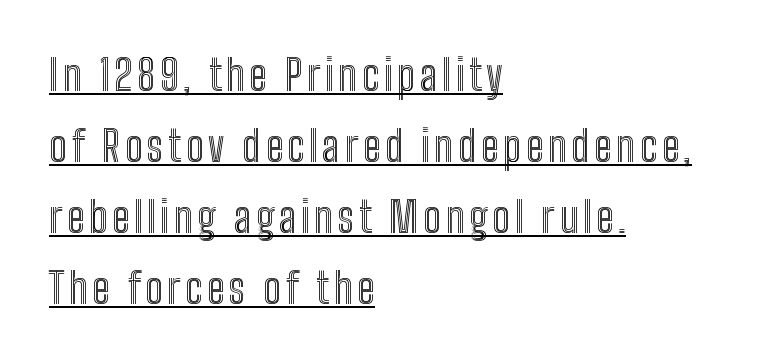
Do the characters align in a grid? No, the font is proportional. The passage shown stacks its lines at a standard gap. It's the straight-up-and-down kind of type. These characters rest on top of a visible drawn line. These lines stack with their left ends in a neat column.
